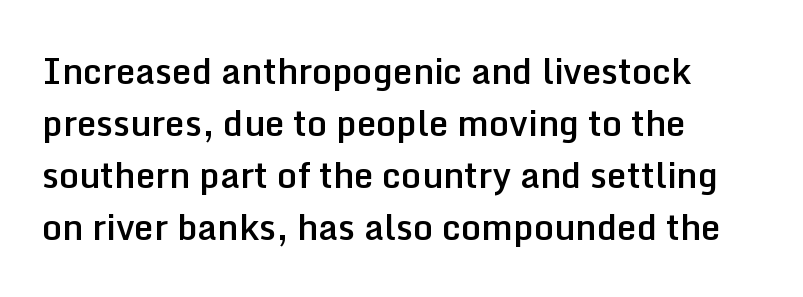
Firm but not heavy-handed strokes: this text is semibold. The font's upright variant was chosen for this text. These lines are rendered in a variable-pitch font. Each line starts at the same left margin while the right side varies. Regarding leading, the lines here are spaced in the standard way. The characters display no serif detailing; their extremities are plain.
